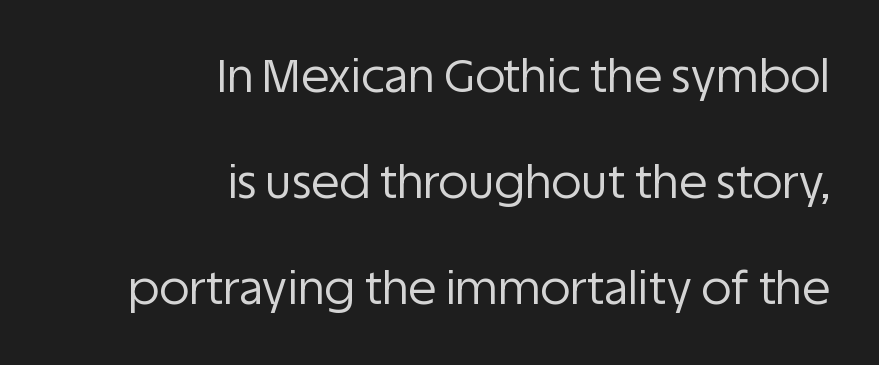
{"serif": "no", "italic": "no", "bold": "no", "weight": "regular", "width": "normal", "stroke_contrast": "low", "x_height": "large", "monospaced": "no", "underline": "no", "align": "right", "line_spacing": "loose", "line_spacing_ratio": 2.3, "letter_spacing": "normal", "letter_spacing_em": 0.0, "glyph_px": 46}
